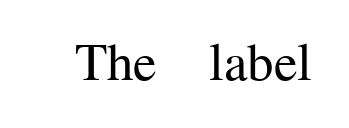
The image shows 53 px regular-weight serif type, upright; set normal letter spacing, not underlined; medium stroke contrast and a medium x-height.
